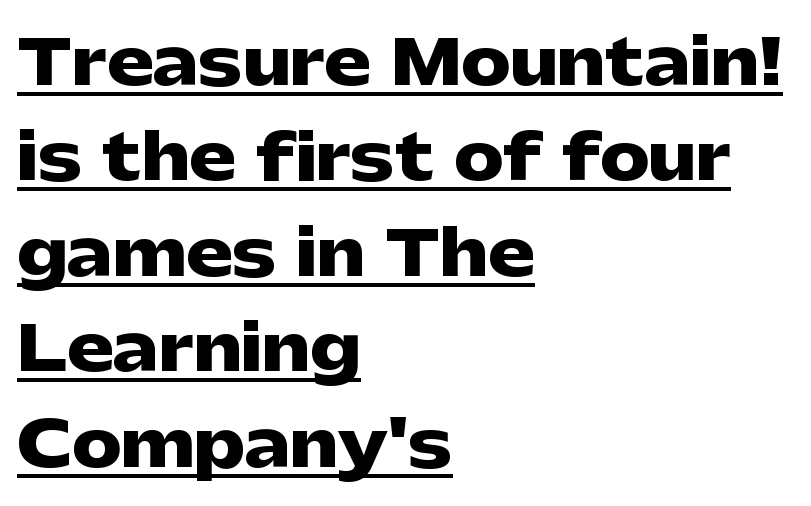
{"serif": "no", "italic": "no", "bold": "yes", "weight": "heavy", "width": "wide", "stroke_contrast": "low", "x_height": "medium", "monospaced": "no", "underline": "yes", "align": "left", "line_spacing": "normal", "line_spacing_ratio": 1.54, "letter_spacing": "normal", "letter_spacing_em": 0.0, "glyph_px": 62}
